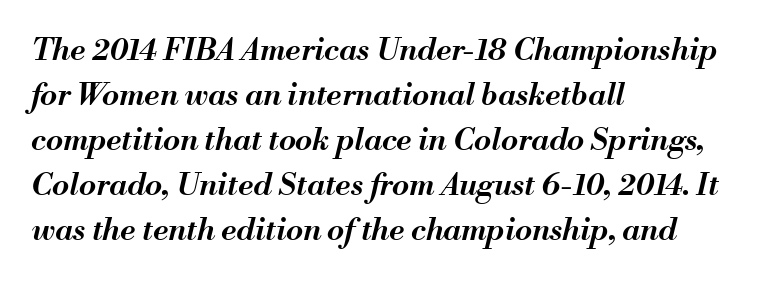
Students, note that the glyphs here touch the page at normal intervals. Regular leading. Do the characters align in a grid? No, the font is proportional. Observe the lean: these are italic letterforms.
